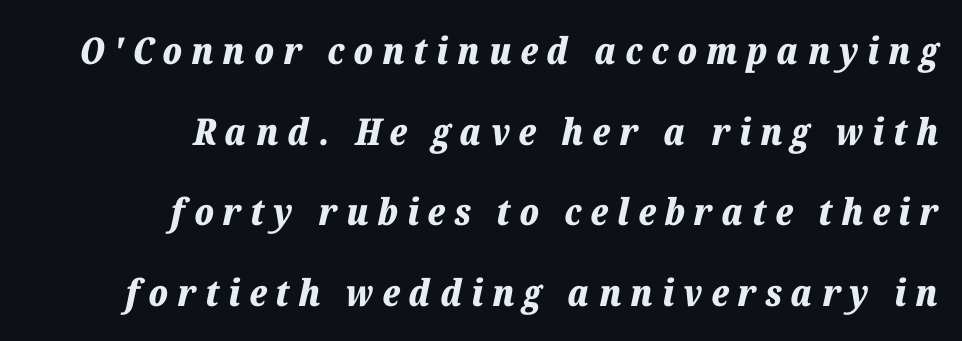
Right-aligned paragraph, ragged on the left. The glyphs are unaccompanied by any horizontal stroke below them. This sample has the flowing, uneven cadence of proportional lettering. Slanted lettering throughout.
